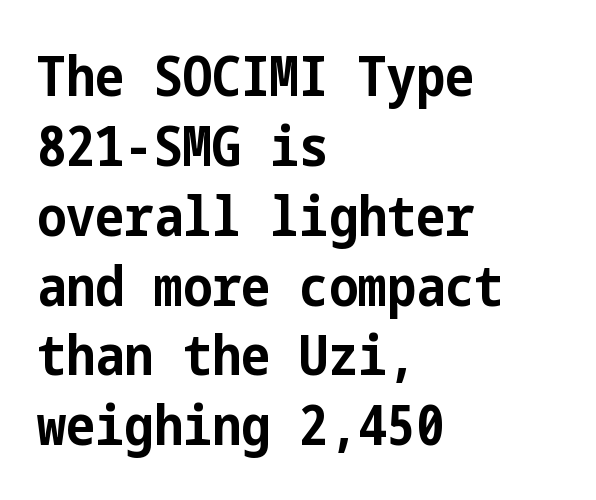
{"serif": "no", "italic": "no", "bold": "yes", "weight": "bold", "width": "condensed", "stroke_contrast": "low", "x_height": "medium", "underline": "no", "align": "left", "line_spacing": "normal", "line_spacing_ratio": 1.27, "letter_spacing": "normal", "letter_spacing_em": 0.0, "glyph_px": 55}
